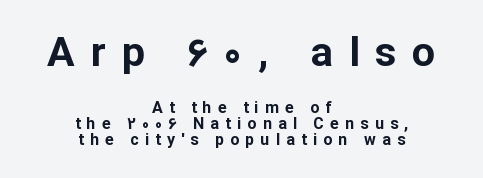
{"serif": "no", "italic": "no", "bold": "yes", "weight": "bold", "width": "normal", "stroke_contrast": "low", "x_height": "medium", "monospaced": "no", "underline": "no", "align": "center", "line_spacing": "tight", "line_spacing_ratio": 0.99, "letter_spacing": "wide", "letter_spacing_em": 0.39, "larger_block": "first", "size_ratio": 2.56, "glyph_px": 41}
